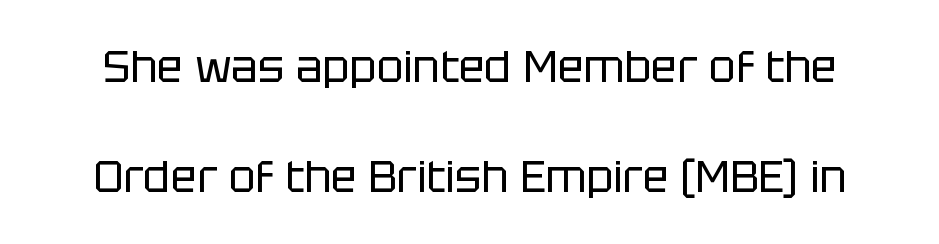
Q: Is the text bold? A: No.
Q: Is the text italic (slanted)? A: No, it is upright.
Q: Is the typeface a serif or a sans-serif typeface? A: Sans-serif.
Q: Is the text underlined? A: No.
Q: Is the spacing between letters normal or unusually wide? A: Normal.
Q: Is the spacing between lines tight, normal or loose? A: Loose.
Q: Width (condensed, normal, or wide)? A: Normal.
Q: Stroke contrast? A: Low.
Q: x-height? A: Large.
Q: Monospaced? A: No.
